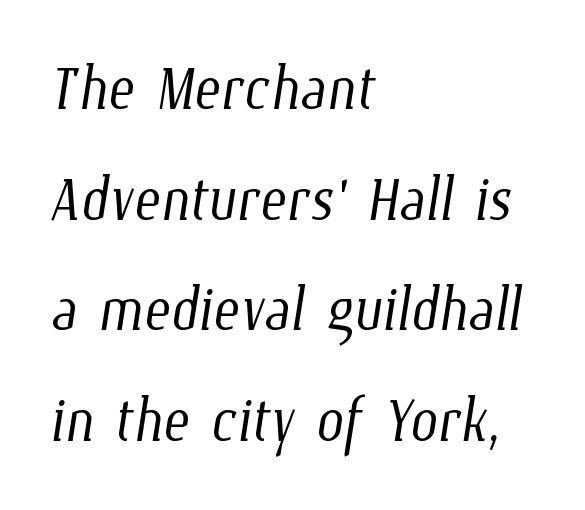
{"bold": "no", "weight": "light", "width": "condensed", "stroke_contrast": "low", "x_height": "medium", "monospaced": "no", "underline": "no", "align": "left", "line_spacing": "normal", "line_spacing_ratio": 1.4, "letter_spacing": "normal", "letter_spacing_em": 0.0, "glyph_px": 79}
